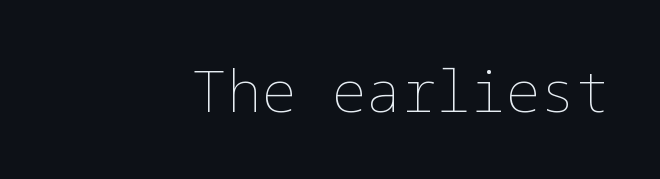
Q: Is the text bold? A: No.
Q: Is the text italic (slanted)? A: No, it is upright.
Q: Is the text underlined? A: No.
Q: How is the paragraph aligned? A: Right-aligned.
Q: Is the spacing between letters normal or unusually wide? A: Normal.
Q: Width (condensed, normal, or wide)? A: Normal.
Q: Stroke contrast? A: Low.
Q: x-height? A: Medium.
